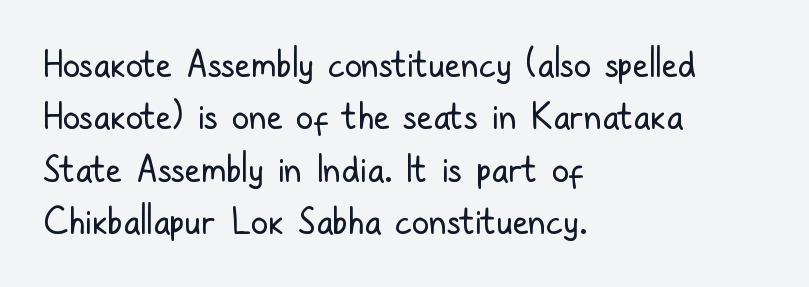
Q: Is the text bold? A: No.
Q: Is the text italic (slanted)? A: No, it is upright.
Q: Is the typeface a serif or a sans-serif typeface? A: Sans-serif.
Q: Is the text underlined? A: No.
Q: How is the paragraph aligned? A: Left-aligned.
Q: Is the spacing between letters normal or unusually wide? A: Normal.
Q: Is the spacing between lines tight, normal or loose? A: Normal.
Q: Width (condensed, normal, or wide)? A: Condensed.
Q: Stroke contrast? A: Low.
Q: x-height? A: Medium.
Q: Monospaced? A: No.
